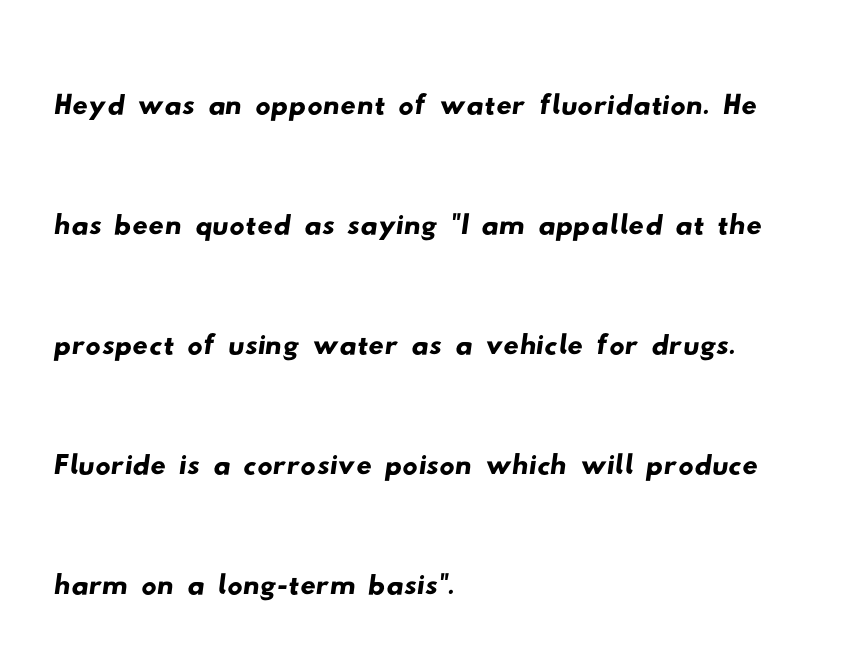
The image shows 76 px wide sans-serif type; set left-aligned, normal line spacing (1.58x), normal letter spacing, not underlined; low stroke contrast and a small x-height.
